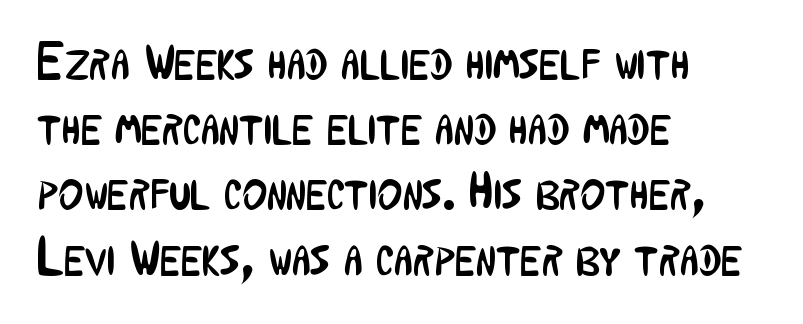
{"serif": "no", "italic": "no", "bold": "no", "weight": "regular", "width": "condensed", "stroke_contrast": "low", "x_height": "medium", "monospaced": "no", "underline": "no", "align": "left", "line_spacing_ratio": 1.23, "letter_spacing": "normal", "letter_spacing_em": 0.0, "glyph_px": 53}
